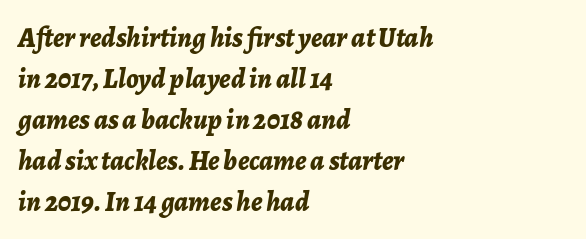
{"italic": "yes", "lean": "right", "slant_degrees": 7, "bold": "yes", "weight": "bold", "width": "normal", "stroke_contrast": "low", "x_height": "medium", "monospaced": "no", "underline": "no", "align": "left", "line_spacing": "normal", "line_spacing_ratio": 1.46, "letter_spacing": "normal", "letter_spacing_em": 0.0, "glyph_px": 28}
